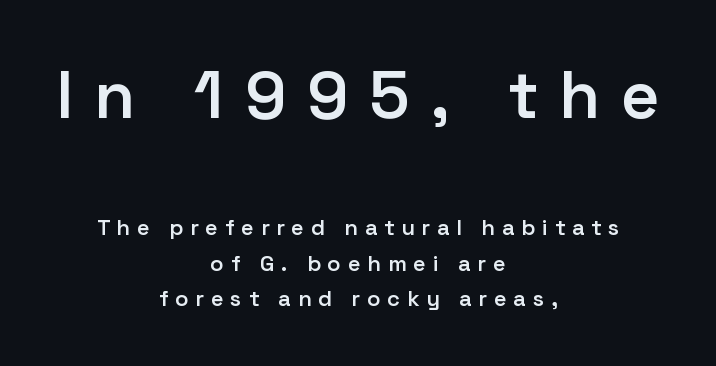
Q: Is the text bold? A: Semi-bold.
Q: Is the text italic (slanted)? A: No, it is upright.
Q: Is the typeface a serif or a sans-serif typeface? A: Sans-serif.
Q: Is the text underlined? A: No.
Q: How is the paragraph aligned? A: Centered.
Q: Is the spacing between letters normal or unusually wide? A: Unusually wide.
Q: Is the spacing between lines tight, normal or loose? A: Normal.
Q: Which block of text is set in a larger size, the first (top) or the second (bottom)? A: The first (top) one.
Q: Width (condensed, normal, or wide)? A: Normal.
Q: Stroke contrast? A: Low.
Q: x-height? A: Medium.
Q: Monospaced? A: No.
